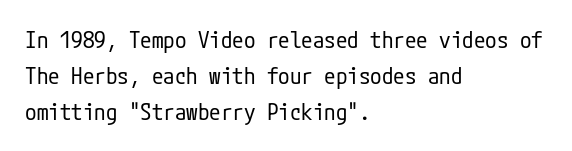
The image shows 23 px text type, upright; set left-aligned, normal line spacing (1.56x), normal letter spacing, not underlined.
